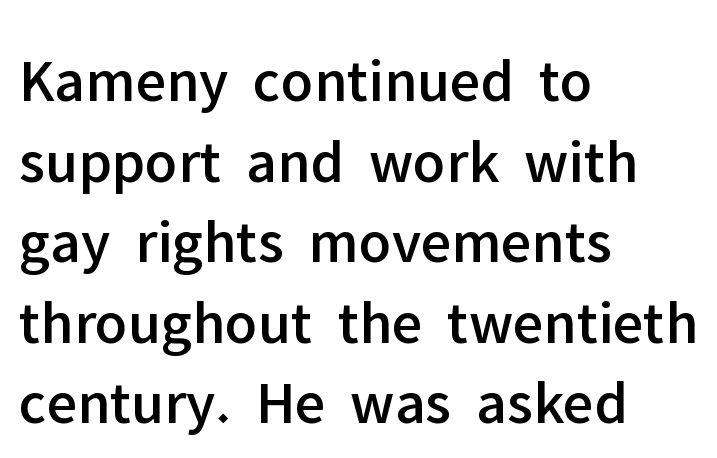
{"serif": "no", "italic": "no", "width": "normal", "stroke_contrast": "low", "x_height": "medium", "monospaced": "no", "underline": "no", "align": "left", "line_spacing": "normal", "line_spacing_ratio": 1.3, "letter_spacing": "normal", "letter_spacing_em": 0.0, "glyph_px": 62}
